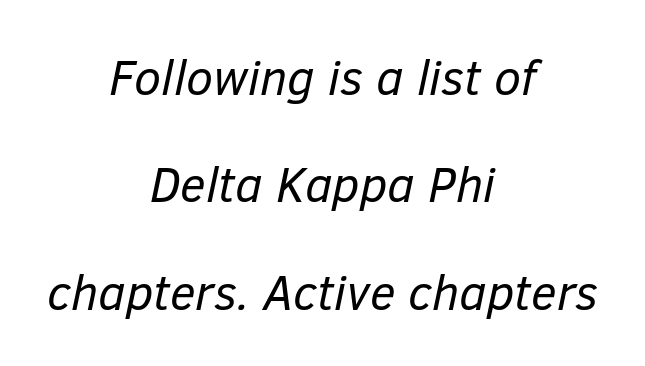
Q: Is the text bold? A: No.
Q: Is the text italic (slanted)? A: Yes, it leans right by about 12 degrees.
Q: Is the text underlined? A: No.
Q: How is the paragraph aligned? A: Centered.
Q: Is the spacing between letters normal or unusually wide? A: Normal.
Q: Is the spacing between lines tight, normal or loose? A: Loose.
Q: Width (condensed, normal, or wide)? A: Normal.
Q: Stroke contrast? A: Low.
Q: x-height? A: Medium.
Q: Monospaced? A: No.
